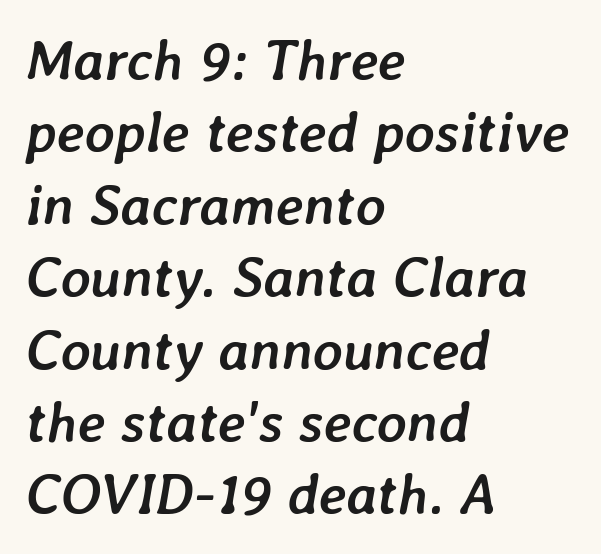
Compared with typical paragraphs, the rows here are spaced about the same. Heavy, bold letterforms. Designer's note — italics engaged. Is the block centered? No — it sits flush against the left margin. Check the space under the baseline: it is left empty.
